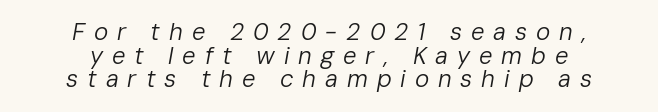
{"italic": "yes", "lean": "right", "slant_degrees": 10, "bold": "no", "underline": "no", "align": "center", "line_spacing": "tight", "line_spacing_ratio": 0.98, "letter_spacing": "wide", "letter_spacing_em": 0.37, "glyph_px": 24}
